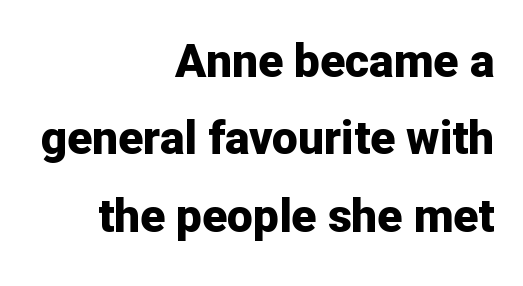
The image shows 46 px bold sans-serif type, upright; set right-aligned, normal line spacing (1.68x), normal letter spacing, not underlined; low stroke contrast and a medium x-height.
